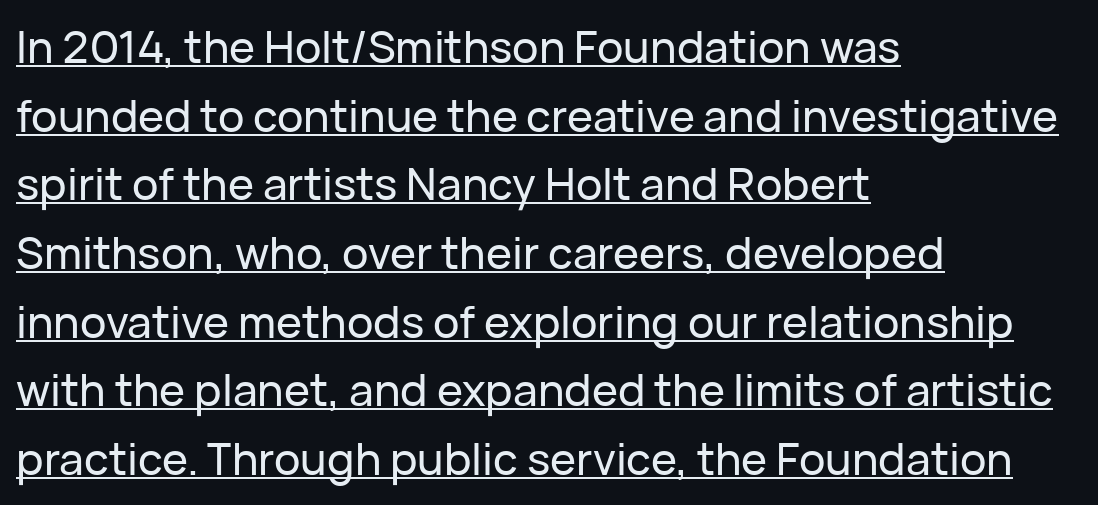
{"serif": "no", "italic": "no", "width": "normal", "stroke_contrast": "low", "x_height": "medium", "monospaced": "no", "underline": "yes", "align": "left", "line_spacing": "normal", "line_spacing_ratio": 1.56, "letter_spacing": "normal", "letter_spacing_em": 0.0, "glyph_px": 44}
